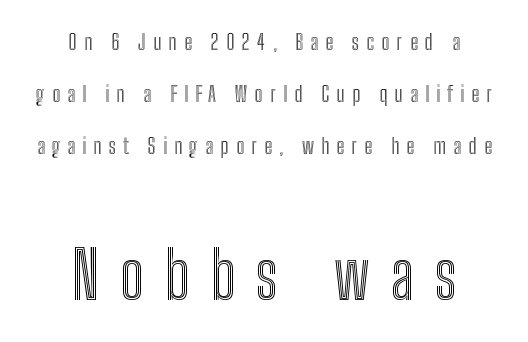
{"italic": "no", "width": "condensed", "x_height": "medium", "monospaced": "no", "underline": "no", "align": "center", "line_spacing": "loose", "line_spacing_ratio": 2.36, "letter_spacing": "wide", "letter_spacing_em": 0.32, "larger_block": "second", "size_ratio": 2.95, "glyph_px": 65}
